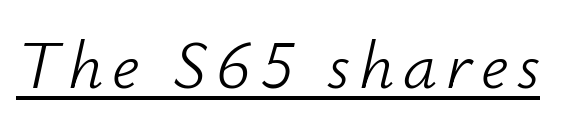
The image shows 68 px light type, italic (leaning right); set underlined; low stroke contrast and a small x-height.
